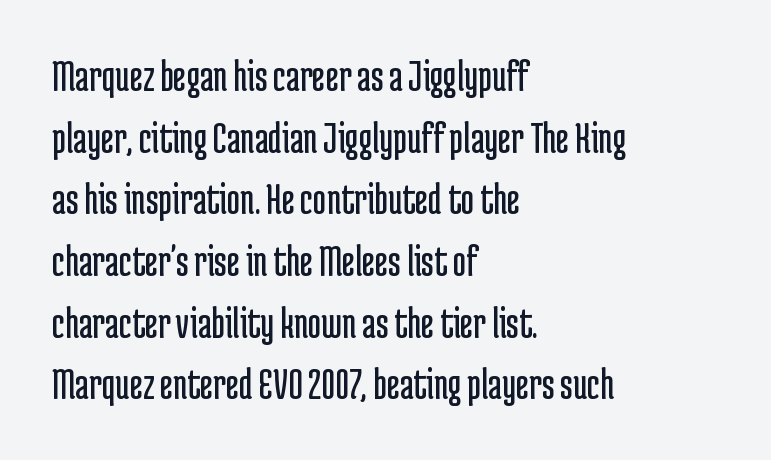
Q: Is the text bold? A: No.
Q: Is the text italic (slanted)? A: No, it is upright.
Q: Is the typeface a serif or a sans-serif typeface? A: Sans-serif.
Q: Is the text underlined? A: No.
Q: How is the paragraph aligned? A: Left-aligned.
Q: Is the spacing between letters normal or unusually wide? A: Normal.
Q: Is the spacing between lines tight, normal or loose? A: Normal.
Q: Width (condensed, normal, or wide)? A: Condensed.
Q: Stroke contrast? A: Low.
Q: x-height? A: Medium.
Q: Monospaced? A: No.
